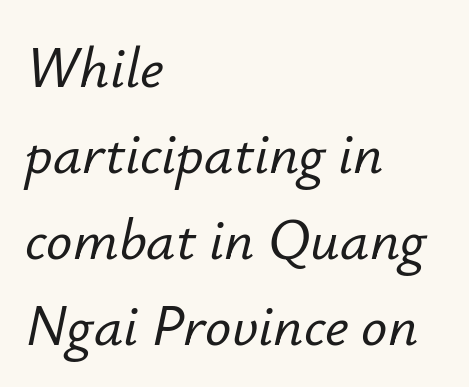
Q: Is the text italic (slanted)? A: Yes, it leans right by about 12 degrees.
Q: Is the text underlined? A: No.
Q: How is the paragraph aligned? A: Left-aligned.
Q: Is the spacing between letters normal or unusually wide? A: Normal.
Q: Is the spacing between lines tight, normal or loose? A: Normal.
Q: Width (condensed, normal, or wide)? A: Normal.
Q: Stroke contrast? A: Low.
Q: x-height? A: Small.
Q: Monospaced? A: No.
